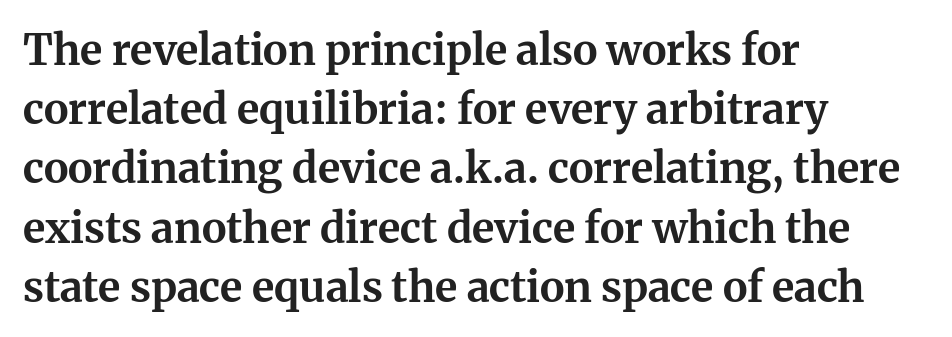
Q: Is the text bold? A: Yes.
Q: Is the text italic (slanted)? A: No, it is upright.
Q: Is the typeface a serif or a sans-serif typeface? A: Serif.
Q: Is the text underlined? A: No.
Q: How is the paragraph aligned? A: Left-aligned.
Q: Is the spacing between letters normal or unusually wide? A: Normal.
Q: Is the spacing between lines tight, normal or loose? A: Normal.
Q: Width (condensed, normal, or wide)? A: Normal.
Q: Stroke contrast? A: Medium.
Q: x-height? A: Medium.
Q: Monospaced? A: No.
